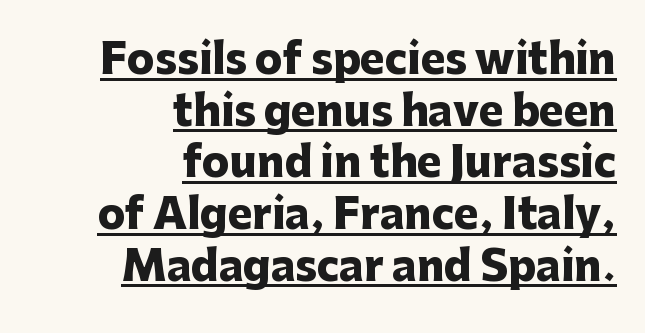
{"serif": "no", "italic": "no", "bold": "yes", "weight": "heavy", "width": "normal", "stroke_contrast": "low", "x_height": "medium", "monospaced": "no", "underline": "yes", "align": "right", "line_spacing": "normal", "line_spacing_ratio": 1.26, "letter_spacing": "normal", "letter_spacing_em": 0.0, "glyph_px": 41}
